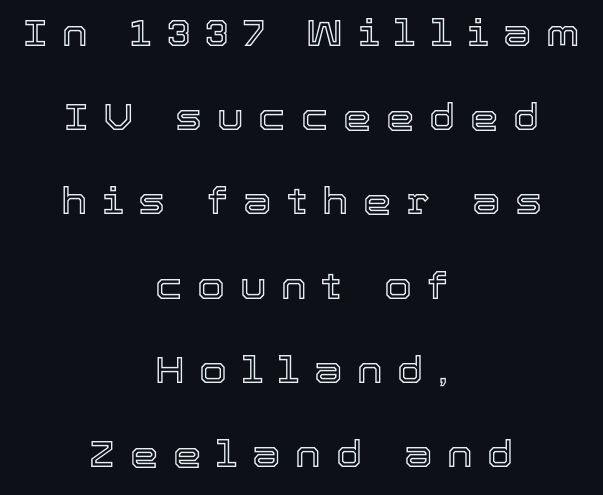
The image shows 36 px text type, upright; set centered, loose line spacing (2.34x), unusually wide letter spacing (+0.41 em), not underlined; a medium x-height.
